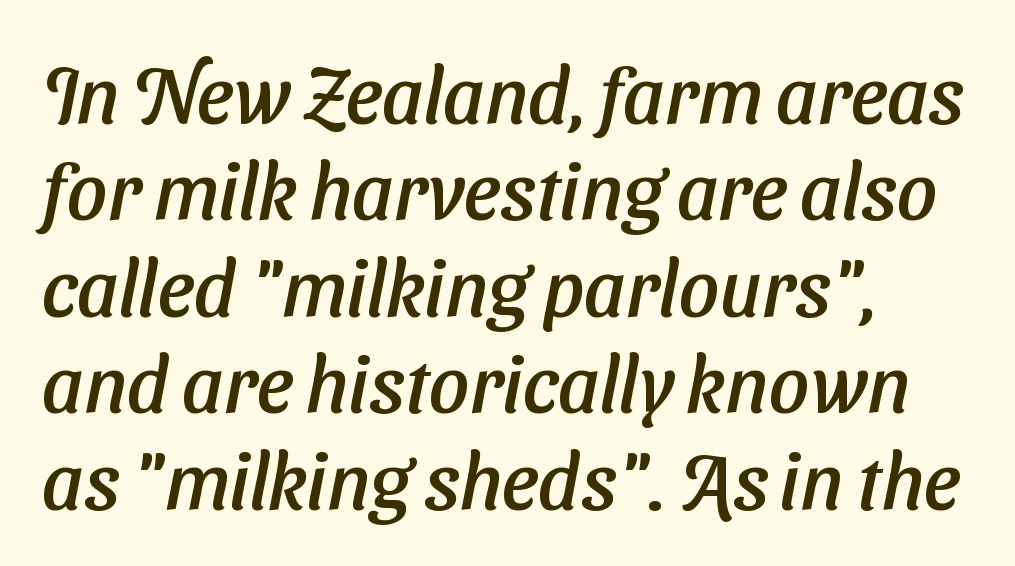
{"serif": "no", "width": "normal", "stroke_contrast": "low", "x_height": "medium", "monospaced": "no", "underline": "no", "align": "left", "line_spacing_ratio": 1.22, "letter_spacing": "normal", "letter_spacing_em": 0.0, "glyph_px": 79}
